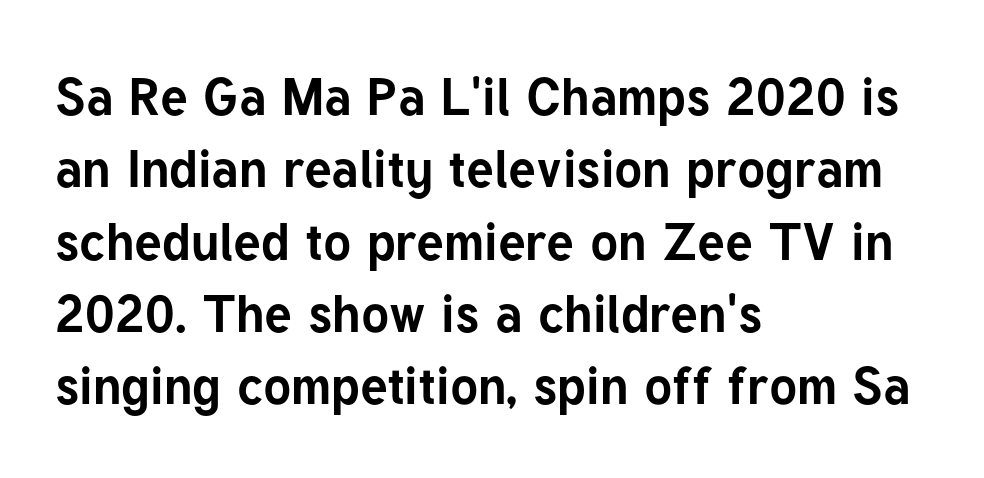
Character widths vary here, with narrow letters taking less room than wide ones. The words here are not underlined. Typesetter's note: full bold, strokes at maximum text heaviness. A classic flush-left, rag-right setting is used for this passage. Honestly, the letter spacing is just normal — you wouldn't notice it.
